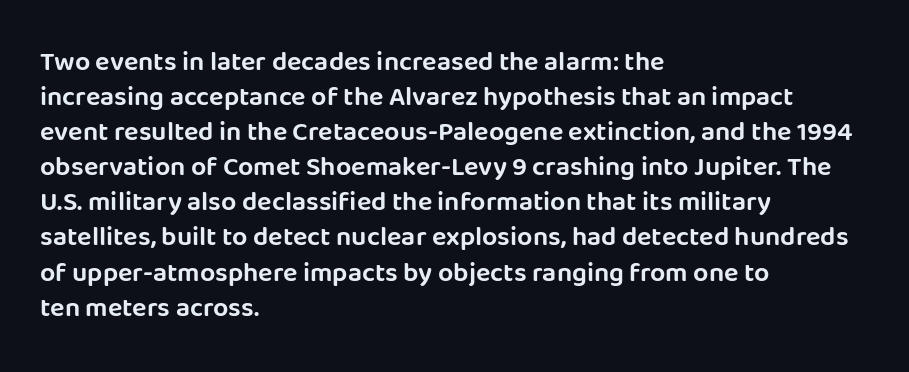
Q: Is the text italic (slanted)? A: No, it is upright.
Q: Is the text underlined? A: No.
Q: How is the paragraph aligned? A: Left-aligned.
Q: Is the spacing between letters normal or unusually wide? A: Normal.
Q: Is the spacing between lines tight, normal or loose? A: Normal.
